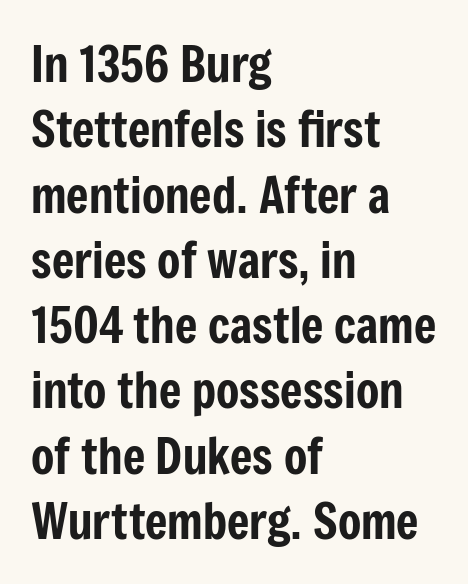
The face used here is a sans, in the tradition of grotesques and geometrics. The designer left line spacing at the default. These lines are set flush left with a ragged right edge. Default kerning and tracking; the words read as compact shapes.
